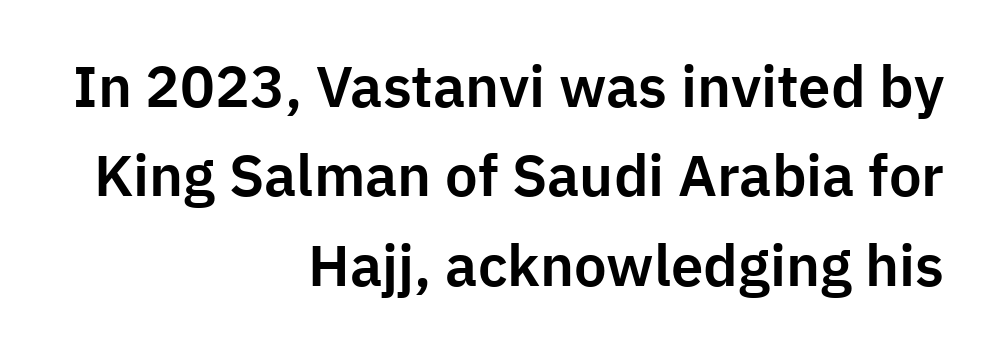
Vertical spacing — default. Type style note: lacks serifs. These lines keep a tight, regular rhythm from letter to letter. Notice how the passage keeps a crisp vertical edge on the right only. It's the straight-up-and-down kind of type.
